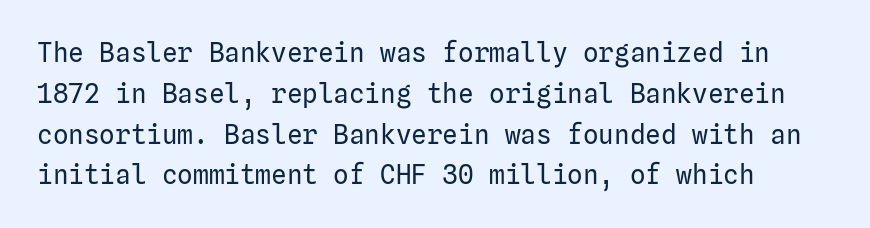
Q: Is the text bold? A: No.
Q: Is the text italic (slanted)? A: No, it is upright.
Q: Is the text underlined? A: No.
Q: Is the spacing between letters normal or unusually wide? A: Normal.
Q: Is the spacing between lines tight, normal or loose? A: Normal.
